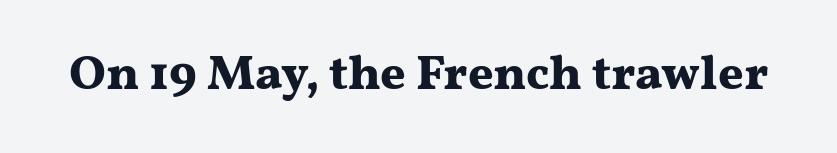
{"serif": "yes", "italic": "no", "bold": "yes", "weight": "bold", "width": "wide", "stroke_contrast": "medium", "x_height": "medium", "monospaced": "no", "underline": "no", "letter_spacing": "normal", "letter_spacing_em": 0.0, "glyph_px": 49}
